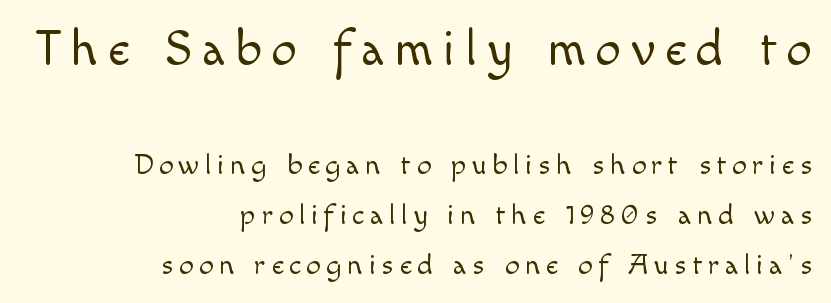
Q: Is the text bold? A: No.
Q: Is the text italic (slanted)? A: No, it is upright.
Q: Is the typeface a serif or a sans-serif typeface? A: Sans-serif.
Q: Is the text underlined? A: No.
Q: How is the paragraph aligned? A: Right-aligned.
Q: Is the spacing between letters normal or unusually wide? A: Unusually wide.
Q: Which block of text is set in a larger size, the first (top) or the second (bottom)? A: The first (top) one.
Q: Width (condensed, normal, or wide)? A: Normal.
Q: x-height? A: Small.
Q: Monospaced? A: No.
